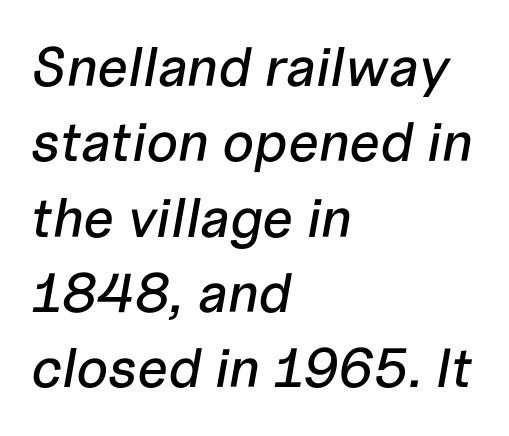
Compared with a centered layout, this one pins lines to the left instead. Style check: oblique. Inter-character spacing is left at the font's built-in metrics. The leading is moderate, giving the passage an even texture. These lines are rendered in a variable-pitch font. The string is rendered with underlining switched off.
